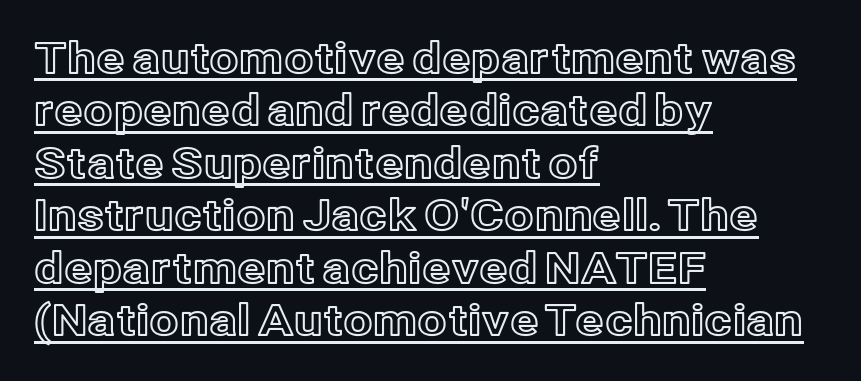
Honestly, the letter spacing is just normal — you wouldn't notice it. Compared with typical paragraphs, the rows here are spaced about the same. All the whitespace from short lines collects on the right. Does a line run under the words? Yes, clearly. Do the letters lean? They stand straight.
